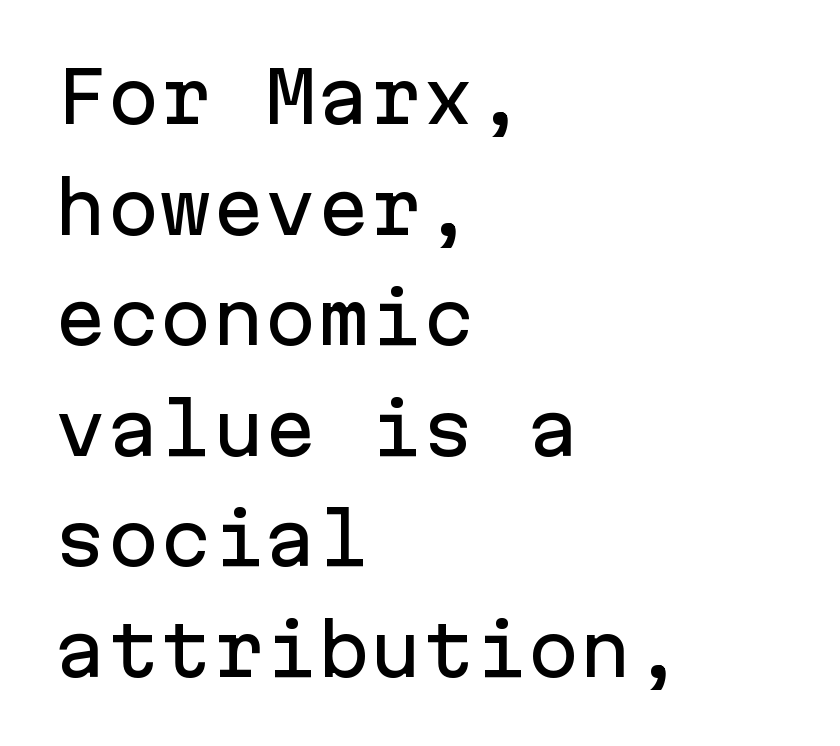
The image shows 70 px sans-serif type, upright, monospaced; set left-aligned, normal line spacing (1.58x), normal letter spacing, not underlined; low stroke contrast and a medium x-height.
